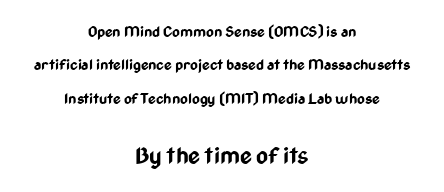
Q: Is the text bold? A: Yes.
Q: Is the text italic (slanted)? A: No, it is upright.
Q: Is the text underlined? A: No.
Q: How is the paragraph aligned? A: Centered.
Q: Is the spacing between letters normal or unusually wide? A: Normal.
Q: Is the spacing between lines tight, normal or loose? A: Loose.
Q: Which block of text is set in a larger size, the first (top) or the second (bottom)? A: The second (bottom) one.
